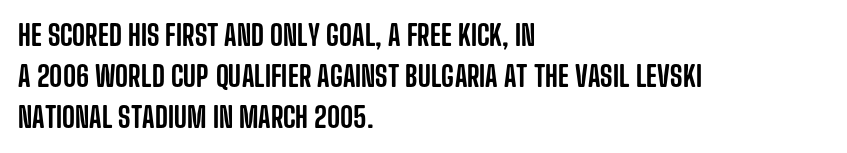
The image shows 28 px condensed sans-serif type, upright; set left-aligned, normal line spacing (1.47x), normal letter spacing, not underlined; low stroke contrast and a large x-height.
